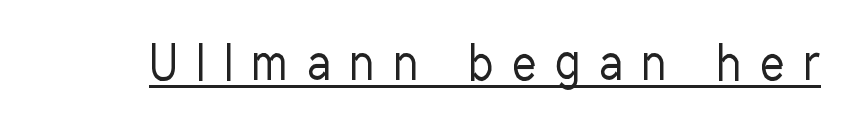
Q: Is the text bold? A: No.
Q: Is the text italic (slanted)? A: No, it is upright.
Q: Is the typeface a serif or a sans-serif typeface? A: Sans-serif.
Q: Is the text underlined? A: Yes.
Q: Is the spacing between letters normal or unusually wide? A: Unusually wide.
Q: Width (condensed, normal, or wide)? A: Condensed.
Q: Stroke contrast? A: Low.
Q: x-height? A: Medium.
Q: Monospaced? A: No.
